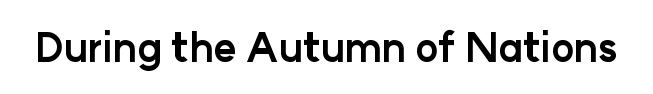
Q: Is the text bold? A: Yes.
Q: Is the text italic (slanted)? A: No, it is upright.
Q: Is the typeface a serif or a sans-serif typeface? A: Sans-serif.
Q: Is the text underlined? A: No.
Q: Is the spacing between letters normal or unusually wide? A: Normal.
Q: Width (condensed, normal, or wide)? A: Normal.
Q: Stroke contrast? A: Low.
Q: x-height? A: Medium.
Q: Monospaced? A: No.
